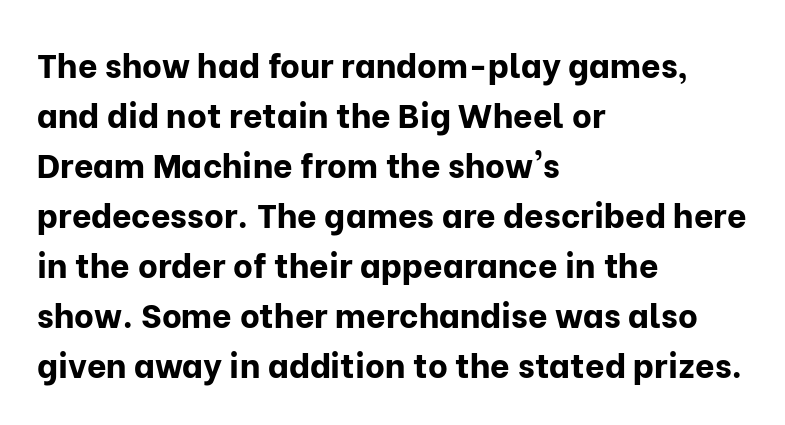
Looks like regular typesetting: each glyph gets only the width it needs. These lines are set flush left with a ragged right edge. The face used here is a sans, in the tradition of grotesques and geometrics. The rendering keeps characters at their native spacing. Characters remain perfectly vertical along every line. The lines sit at an ordinary, default distance from one another.
